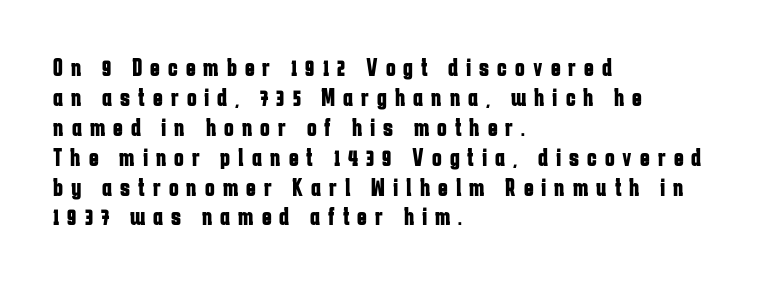
The image shows 26 px bold type, upright; set left-aligned, tight line spacing (1.15x), unusually wide letter spacing (+0.31 em), not underlined.
